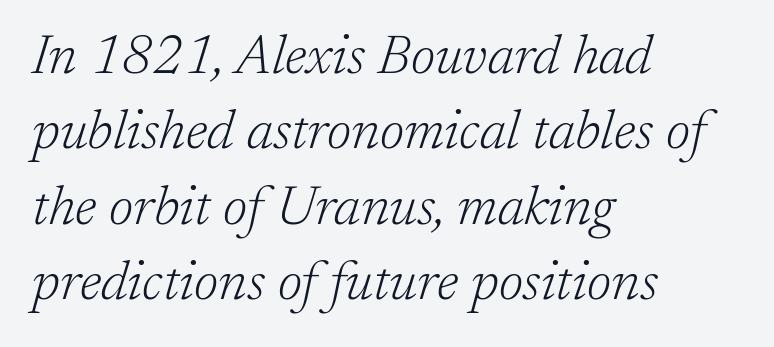
The words here are not underlined. Nothing heavy about these letters — not bold at all. Character widths vary here, with narrow letters taking less room than wide ones. The typesetter chose a ragged-right arrangement here. The letters are slanted; this is an italic face. Glyph-to-glyph distance matches everyday printed text.
